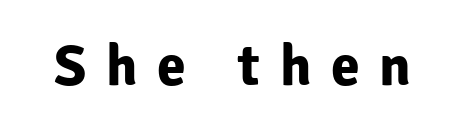
The image shows 58 px bold sans-serif type, upright; set unusually wide letter spacing (+0.34 em), not underlined; low stroke contrast and a medium x-height.
